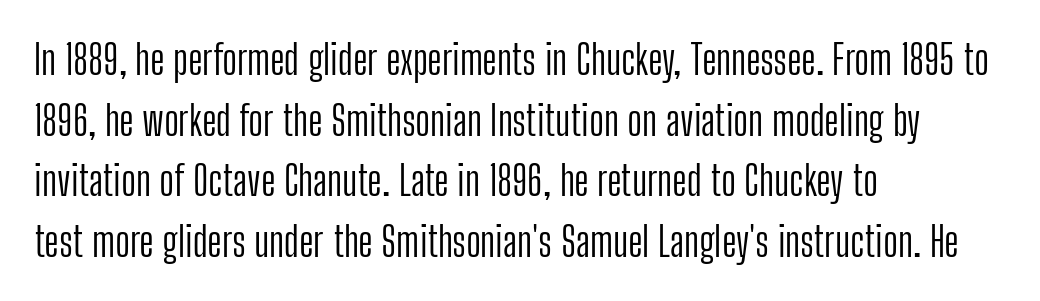
{"serif": "no", "italic": "no", "bold": "no", "weight": "light", "width": "condensed", "stroke_contrast": "low", "x_height": "medium", "monospaced": "no", "underline": "no", "align": "left", "line_spacing": "normal", "line_spacing_ratio": 1.48, "letter_spacing": "normal", "letter_spacing_em": 0.0, "glyph_px": 41}
